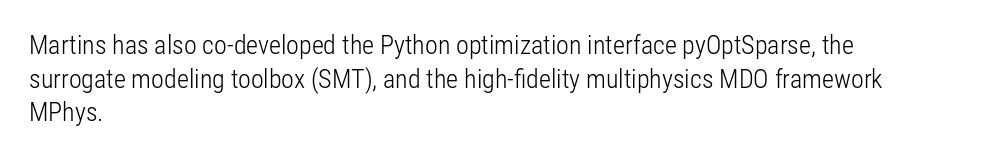
Interline gaps are of average width in this sample. In terms of posture, this sample is upright. Teacher's note: observe the even left margin — that is flush-left alignment. The cut favours lightness, reaching ordinary text weight at its darkest.
